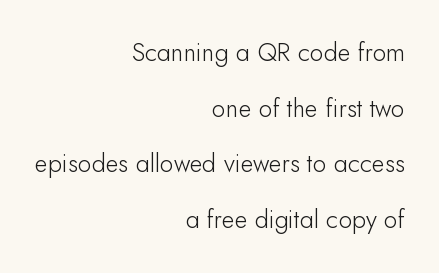
Q: Is the text bold? A: No.
Q: Is the text italic (slanted)? A: No, it is upright.
Q: Is the text underlined? A: No.
Q: How is the paragraph aligned? A: Right-aligned.
Q: Is the spacing between letters normal or unusually wide? A: Normal.
Q: Is the spacing between lines tight, normal or loose? A: Loose.
